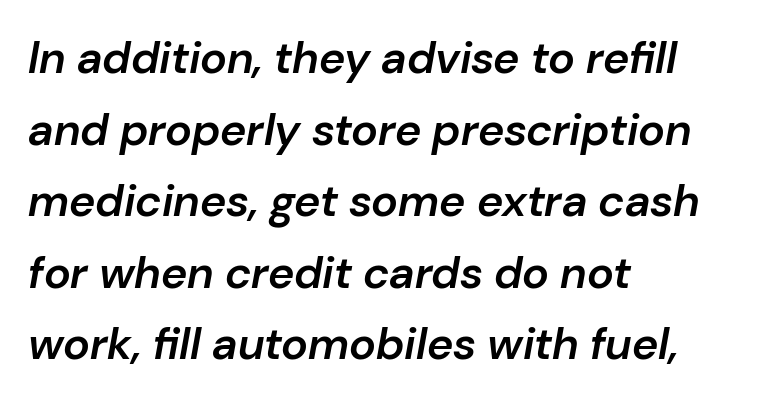
The image shows 45 px semibold type, italic (leaning right); set left-aligned, normal line spacing (1.59x), normal letter spacing, not underlined; low stroke contrast and a medium x-height.
